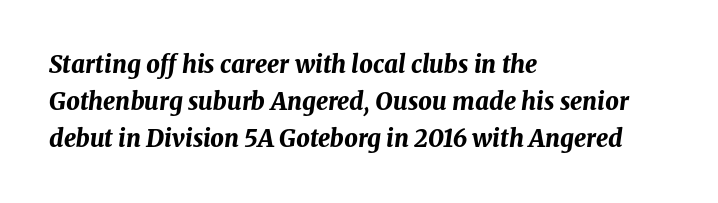
The image shows 24 px bold type, italic (leaning right); set left-aligned, normal line spacing (1.54x), normal letter spacing, not underlined.
